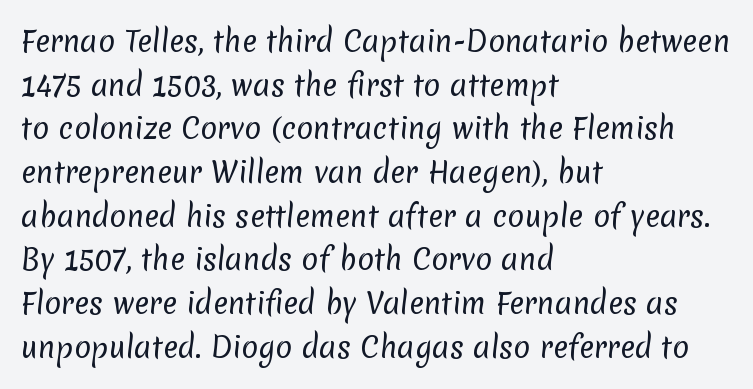
Q: Is the text bold? A: No.
Q: Is the typeface a serif or a sans-serif typeface? A: Sans-serif.
Q: Is the text underlined? A: No.
Q: How is the paragraph aligned? A: Left-aligned.
Q: Is the spacing between letters normal or unusually wide? A: Normal.
Q: Is the spacing between lines tight, normal or loose? A: Normal.
Q: Width (condensed, normal, or wide)? A: Normal.
Q: Stroke contrast? A: Low.
Q: x-height? A: Medium.
Q: Monospaced? A: No.
